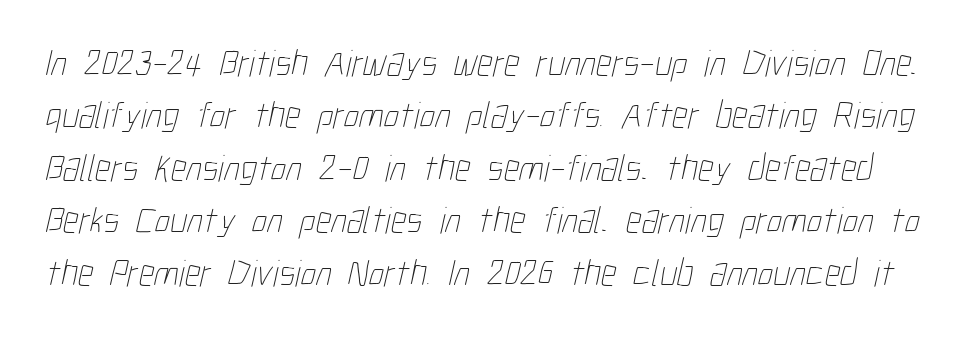
The image shows 38 px thin, condensed type; set normal line spacing (1.38x), normal letter spacing, not underlined; low stroke contrast and a medium x-height.
